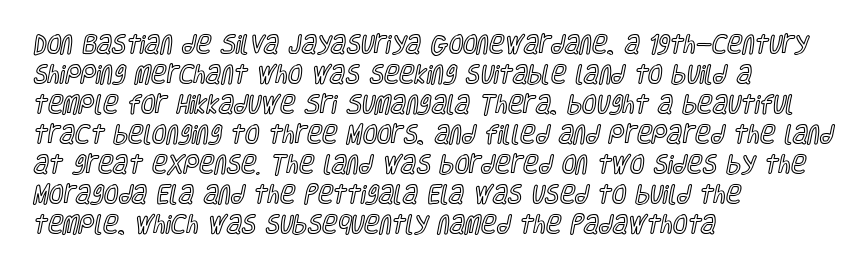
{"underline": "no", "align": "left", "line_spacing": "normal", "line_spacing_ratio": 1.43, "letter_spacing": "normal", "letter_spacing_em": 0.0, "glyph_px": 21}
